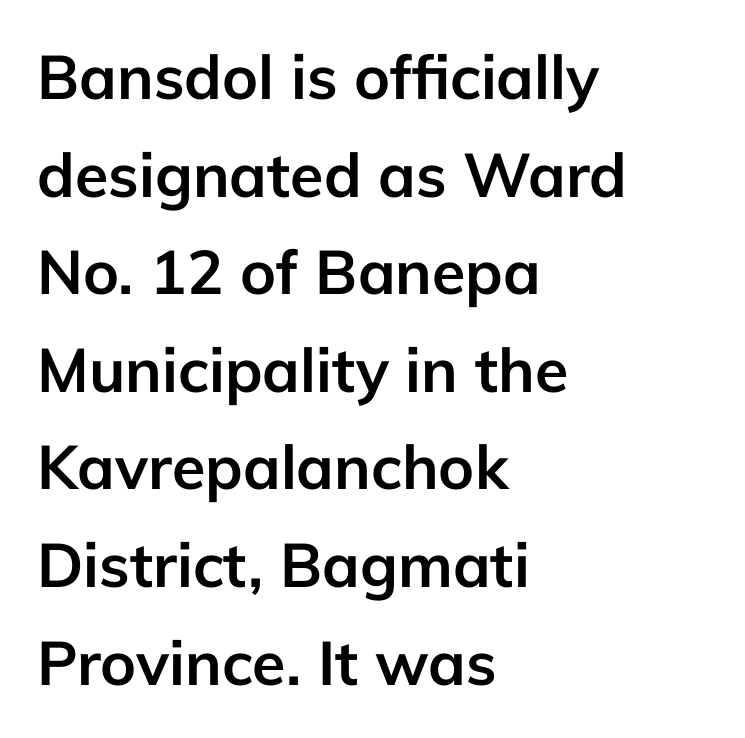
The image shows 61 px semibold sans-serif type, upright; set left-aligned, normal line spacing (1.6x), normal letter spacing, not underlined; low stroke contrast and a medium x-height.
